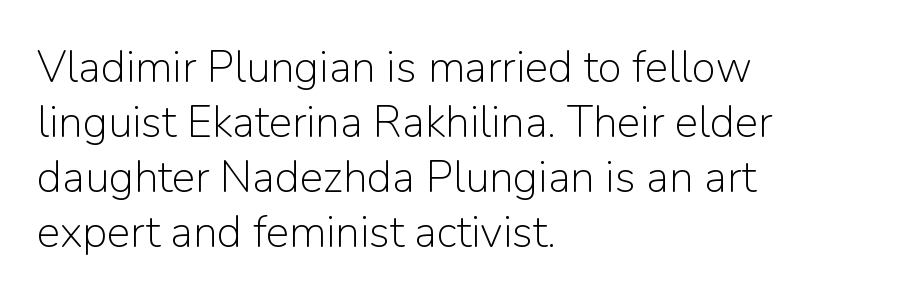
This sample keeps an unexceptional amount of space between lines. Typeset ragged right — the left edge is the straight one. The letters stand straight up with perfectly vertical stems. This sample has the flowing, uneven cadence of proportional lettering. Glyph-to-glyph distance matches everyday printed text. Nothing heavy about these letters — not bold at all.
